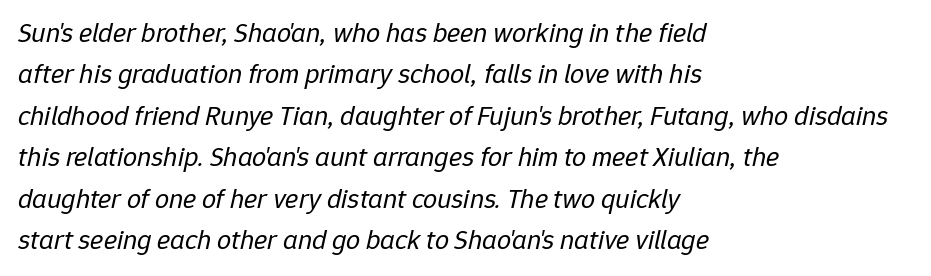
The image shows 28 px regular-weight type, italic (leaning right); set left-aligned, normal line spacing (1.48x), normal letter spacing, not underlined; low stroke contrast and a medium x-height.
